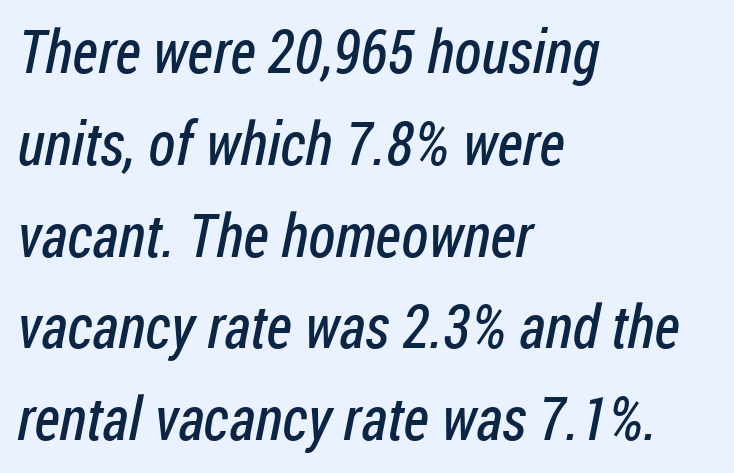
Spacing between characters is what you'd get straight out of the box. Each letter keeps its own natural width here, so spacing adapts to shape. Serif or sans? Sans — the stroke terminals are bare. Each stroke keeps to a modest, everyday thickness or less.
